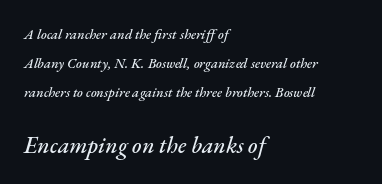
The image shows 23 px text type, italic (leaning right); set left-aligned, loose line spacing (2.06x), normal letter spacing, not underlined; the second (bottom) block is 1.64x larger.
